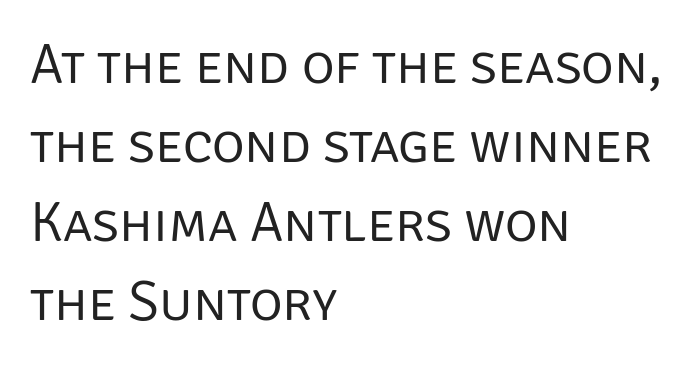
{"serif": "no", "italic": "no", "bold": "no", "weight": "regular", "width": "normal", "stroke_contrast": "low", "x_height": "large", "monospaced": "no", "underline": "no", "align": "left", "line_spacing": "normal", "line_spacing_ratio": 1.41, "letter_spacing": "normal", "letter_spacing_em": 0.0, "glyph_px": 56}
